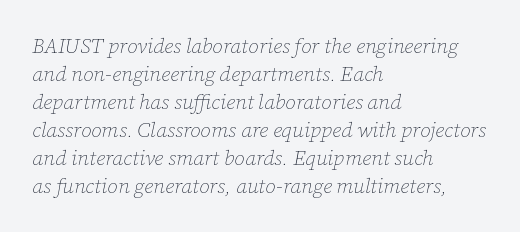
{"italic": "yes", "lean": "right", "slant_degrees": 12, "bold": "no", "underline": "no", "align": "left", "line_spacing": "normal", "line_spacing_ratio": 1.33, "letter_spacing": "normal", "letter_spacing_em": 0.0, "glyph_px": 21}
